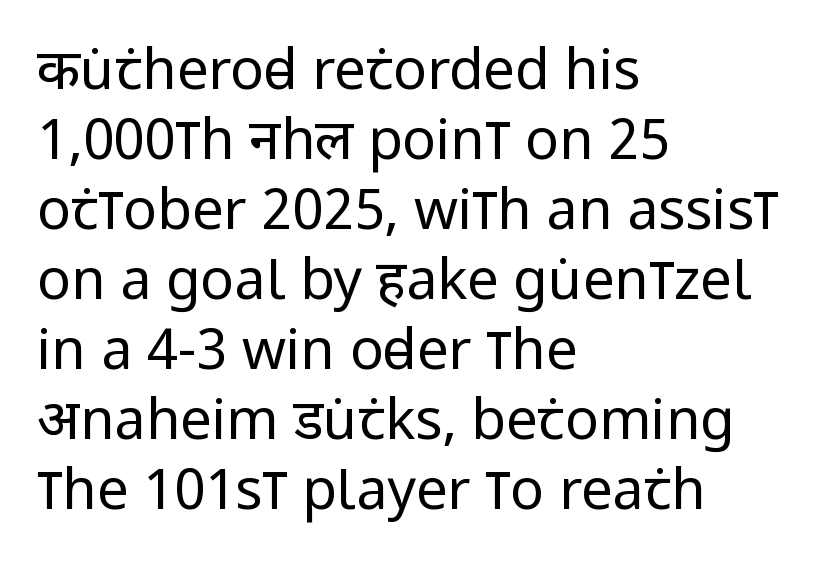
{"serif": "no", "italic": "no", "bold": "no", "weight": "regular", "width": "condensed", "stroke_contrast": "low", "x_height": "large", "monospaced": "no", "underline": "no", "align": "left", "line_spacing": "normal", "line_spacing_ratio": 1.25, "letter_spacing": "normal", "letter_spacing_em": 0.0, "glyph_px": 56}
